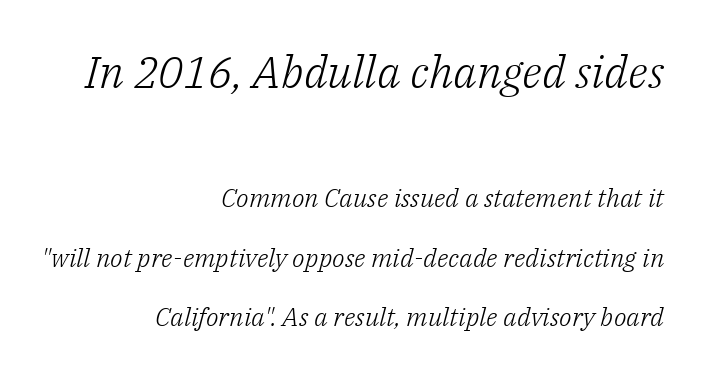
{"serif": "yes", "italic": "yes", "lean": "right", "slant_degrees": 14, "bold": "no", "weight": "light", "width": "normal", "stroke_contrast": "low", "x_height": "medium", "monospaced": "no", "underline": "no", "align": "right", "line_spacing": "loose", "line_spacing_ratio": 2.29, "letter_spacing": "normal", "letter_spacing_em": 0.0, "larger_block": "first", "size_ratio": 1.73, "glyph_px": 45}
